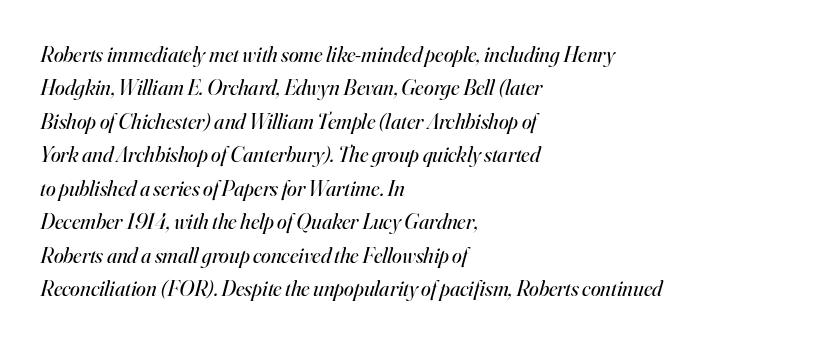
Q: Is the text bold? A: No.
Q: Is the text italic (slanted)? A: Yes, it leans right by about 16 degrees.
Q: Is the text underlined? A: No.
Q: How is the paragraph aligned? A: Left-aligned.
Q: Is the spacing between letters normal or unusually wide? A: Normal.
Q: Is the spacing between lines tight, normal or loose? A: Normal.
